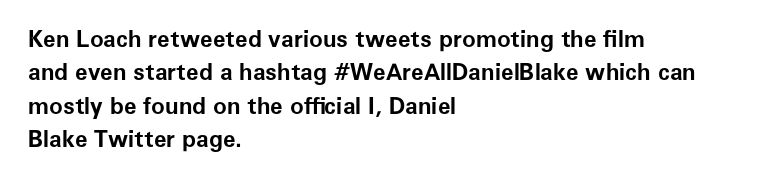
Every letter is thick-stroked: bold, no question. The space directly below the letters is spotless. How would I describe the line gaps? Plain and ordinary. A classic flush-left, rag-right setting is used for this passage. The specimen reads as upright at a glance.
